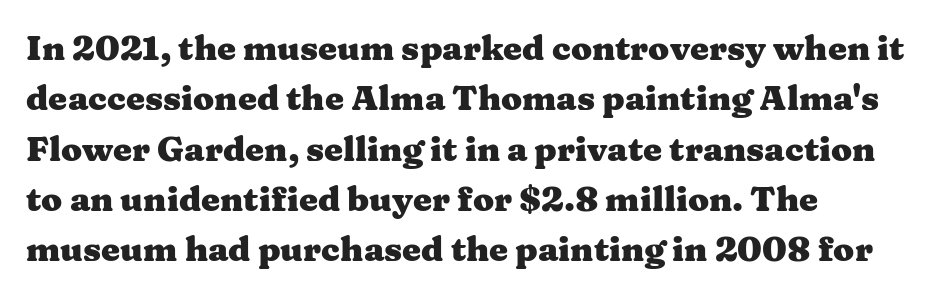
The text block is weighted toward the left margin, trailing off unevenly rightward. A typesetter would call this proportional, since set widths differ per character. Is this a sans? No — the strokes have serifs. Anything drawn beneath the words? Only blank space. Strokes here are thick enough to call this a true bold. A roman cut, with each character standing at attention.
